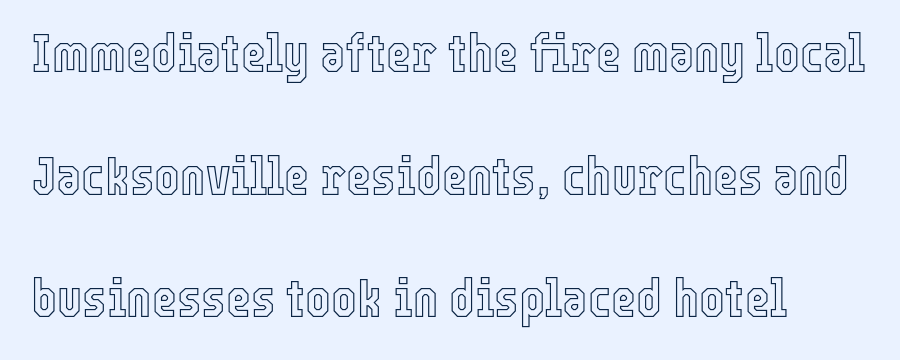
How would I describe the line gaps? Wide and relaxed. Type without underlining. Words appear dense and cohesive because spacing is normal. The letters stand upright; this is a roman face. This sample has the flowing, uneven cadence of proportional lettering.
